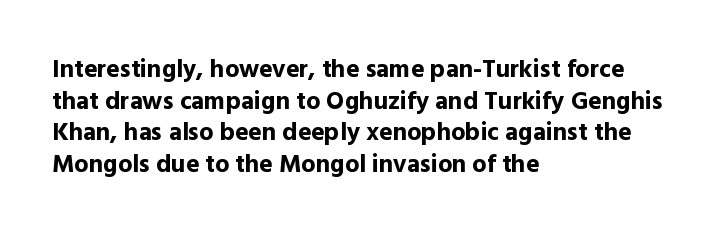
The image shows 25 px bold type, upright; set left-aligned, normal line spacing (1.27x), normal letter spacing, not underlined.
